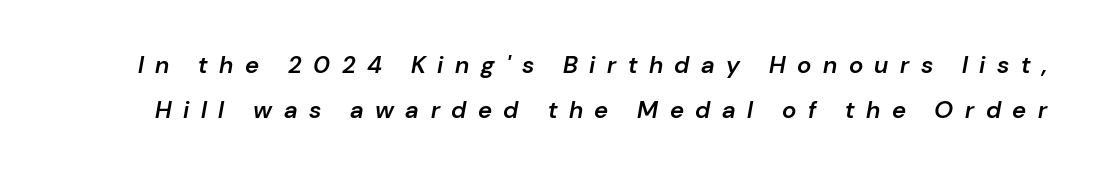
{"italic": "yes", "lean": "right", "slant_degrees": 10, "bold": "semi", "underline": "no", "line_spacing_ratio": 1.89, "letter_spacing": "wide", "letter_spacing_em": 0.48, "glyph_px": 24}
